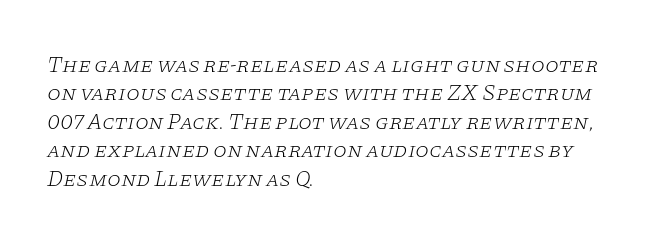
No letter is thick-stroked: the sample isn't bold. Would a proofreader flag this as italicized? Yes. Notice how the passage keeps a crisp vertical edge on the left only. The zone under the glyphs is completely vacant. The passage shown has conventional tracking throughout.
